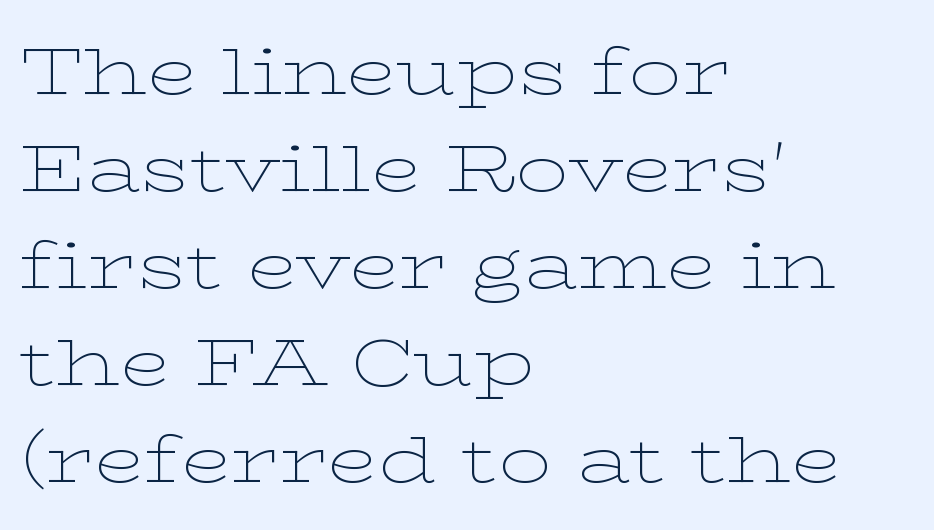
The image shows 66 px thin, wide serif type, upright; set left-aligned, normal line spacing (1.47x), normal letter spacing, not underlined; low stroke contrast and a medium x-height.
